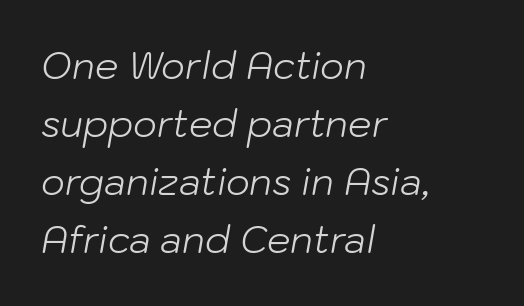
{"italic": "yes", "lean": "right", "slant_degrees": 10, "bold": "no", "weight": "light", "width": "normal", "stroke_contrast": "low", "x_height": "medium", "monospaced": "no", "underline": "no", "align": "left", "line_spacing": "normal", "line_spacing_ratio": 1.57, "letter_spacing": "normal", "letter_spacing_em": 0.0, "glyph_px": 37}
